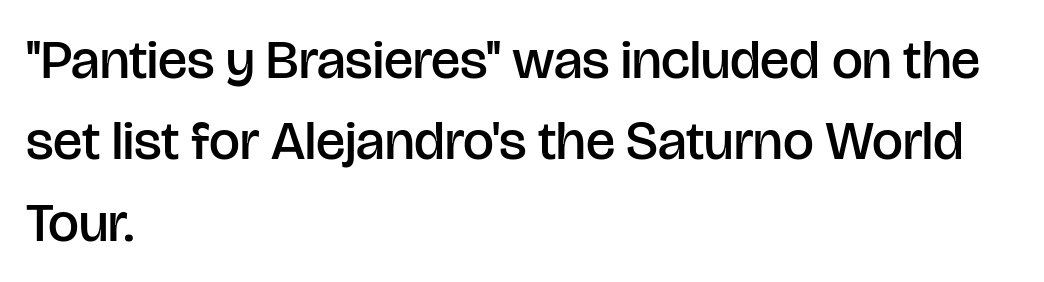
The image shows 55 px semibold sans-serif type, upright; set left-aligned, normal line spacing (1.48x), normal letter spacing, not underlined; low stroke contrast and a large x-height.
